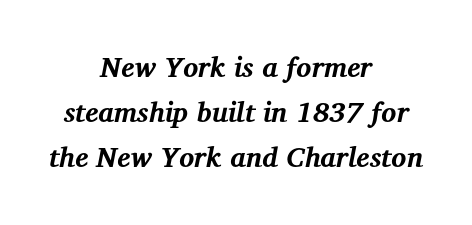
{"serif": "yes", "italic": "yes", "lean": "right", "slant_degrees": 12, "bold": "yes", "weight": "bold", "width": "normal", "stroke_contrast": "medium", "x_height": "medium", "monospaced": "no", "underline": "no", "align": "center", "line_spacing": "normal", "line_spacing_ratio": 1.61, "letter_spacing": "normal", "letter_spacing_em": 0.0, "glyph_px": 28}
